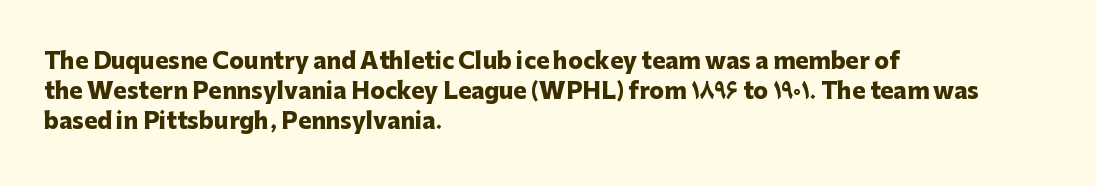
{"italic": "no", "bold": "yes", "underline": "no", "align": "left", "line_spacing": "normal", "line_spacing_ratio": 1.36, "letter_spacing": "normal", "letter_spacing_em": 0.0, "glyph_px": 22}
